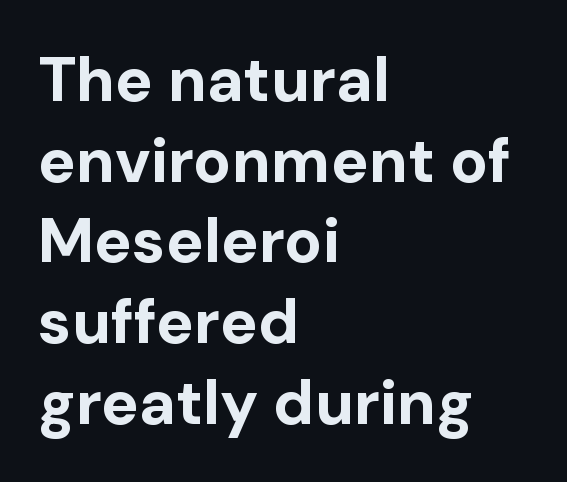
Q: Is the text bold? A: Yes.
Q: Is the text italic (slanted)? A: No, it is upright.
Q: Is the typeface a serif or a sans-serif typeface? A: Sans-serif.
Q: Is the text underlined? A: No.
Q: How is the paragraph aligned? A: Left-aligned.
Q: Is the spacing between letters normal or unusually wide? A: Normal.
Q: Is the spacing between lines tight, normal or loose? A: Normal.
Q: Width (condensed, normal, or wide)? A: Normal.
Q: Stroke contrast? A: Low.
Q: x-height? A: Medium.
Q: Monospaced? A: No.
